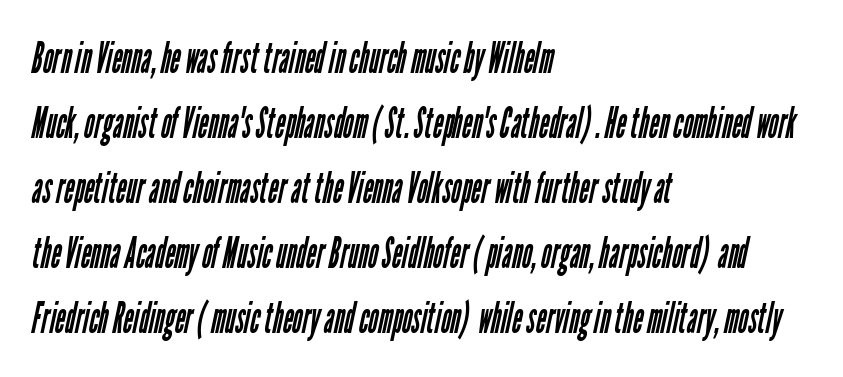
Q: Is the text bold? A: No.
Q: Is the typeface a serif or a sans-serif typeface? A: Sans-serif.
Q: Is the text underlined? A: No.
Q: How is the paragraph aligned? A: Left-aligned.
Q: Is the spacing between letters normal or unusually wide? A: Normal.
Q: Is the spacing between lines tight, normal or loose? A: Normal.
Q: Width (condensed, normal, or wide)? A: Condensed.
Q: Stroke contrast? A: Low.
Q: x-height? A: Medium.
Q: Monospaced? A: No.
